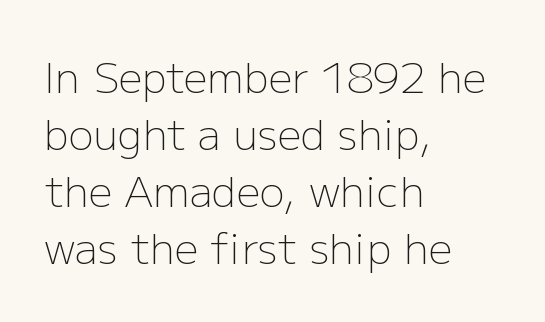
Evenly set lines give the paragraph a standard silhouette. Underline: absent. The lines in this sample share a left origin and differ only in where they stop. Characters follow at the spacing the type designer built in.
